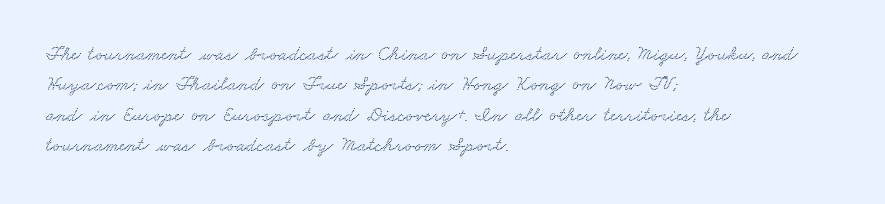
Q: Is the text underlined? A: No.
Q: How is the paragraph aligned? A: Left-aligned.
Q: Is the spacing between letters normal or unusually wide? A: Normal.
Q: Is the spacing between lines tight, normal or loose? A: Normal.
